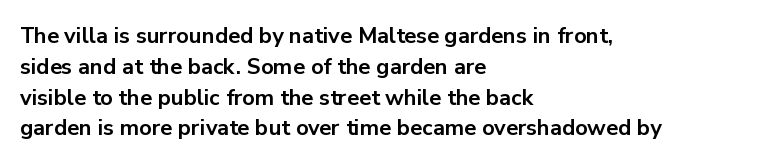
{"italic": "no", "bold": "yes", "underline": "no", "align": "left", "line_spacing": "normal", "line_spacing_ratio": 1.4, "letter_spacing": "normal", "letter_spacing_em": 0.0, "glyph_px": 22}
